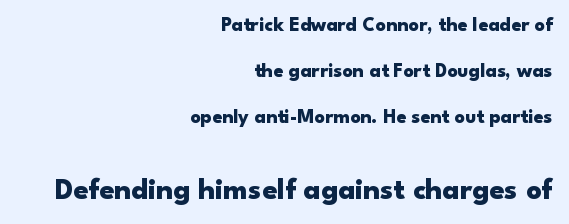
Q: Is the text bold? A: Yes.
Q: Is the text italic (slanted)? A: No, it is upright.
Q: Is the typeface a serif or a sans-serif typeface? A: Sans-serif.
Q: Is the text underlined? A: No.
Q: How is the paragraph aligned? A: Right-aligned.
Q: Is the spacing between letters normal or unusually wide? A: Normal.
Q: Is the spacing between lines tight, normal or loose? A: Loose.
Q: Which block of text is set in a larger size, the first (top) or the second (bottom)? A: The second (bottom) one.
Q: Width (condensed, normal, or wide)? A: Wide.
Q: Stroke contrast? A: Low.
Q: x-height? A: Small.
Q: Monospaced? A: No.
